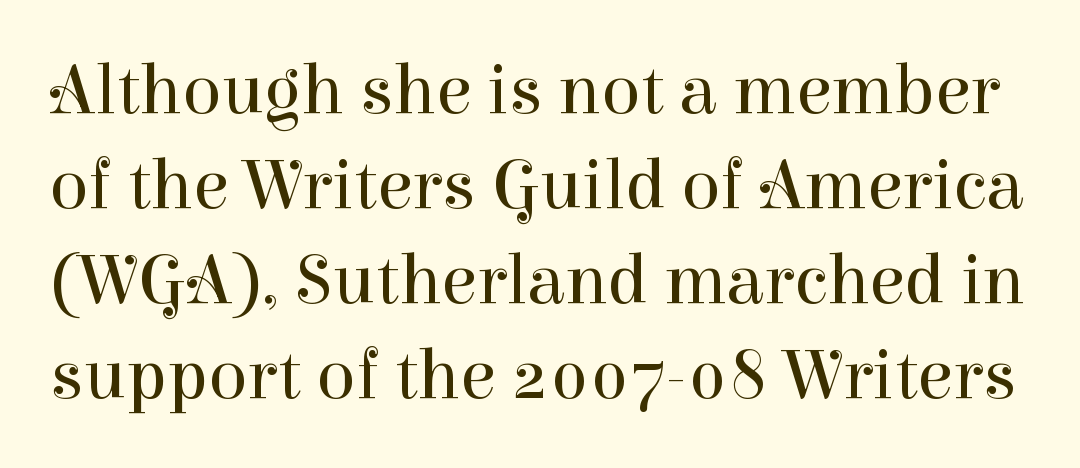
{"serif": "yes", "italic": "no", "bold": "no", "weight": "regular", "width": "normal", "stroke_contrast": "high", "x_height": "medium", "monospaced": "no", "underline": "no", "line_spacing": "normal", "line_spacing_ratio": 1.32, "letter_spacing": "normal", "letter_spacing_em": 0.0, "glyph_px": 72}
